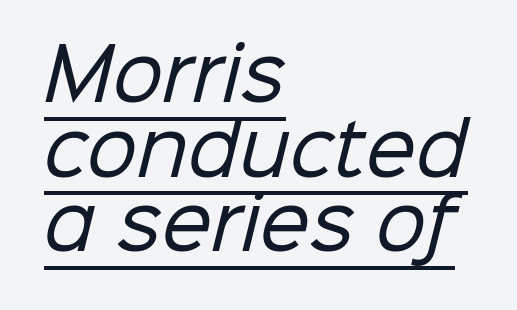
Decoration check: the copy is underlined. The face looks like a standard text weight, possibly lighter. Alignment: flush left. These lines are rendered in a variable-pitch font. Grotesque or geometric, the face here clearly has no serifs. The type is set solid horizontally, with unmodified tracking.
